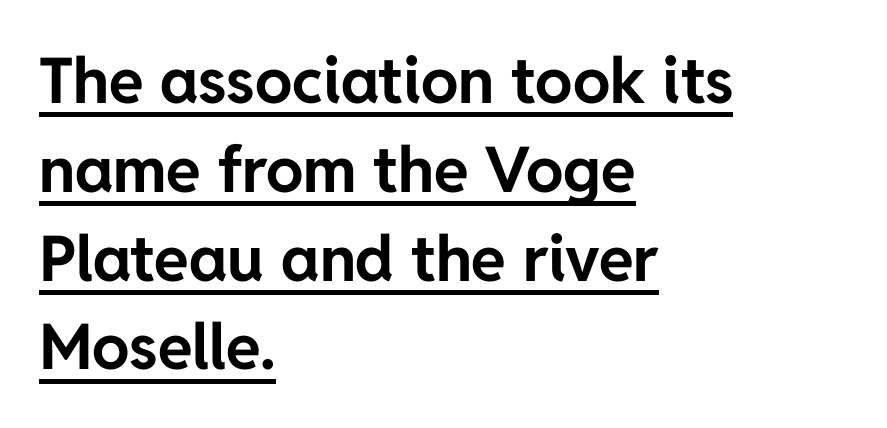
{"serif": "no", "italic": "no", "bold": "yes", "weight": "bold", "width": "normal", "stroke_contrast": "low", "x_height": "medium", "monospaced": "no", "underline": "yes", "align": "left", "line_spacing": "normal", "line_spacing_ratio": 1.41, "letter_spacing": "normal", "letter_spacing_em": 0.0, "glyph_px": 63}
